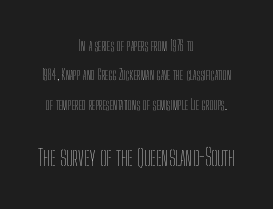
The image shows 23 px text type, upright; set centered, loose line spacing (2.09x), normal letter spacing, not underlined; the second (bottom) block is 1.64x larger.
